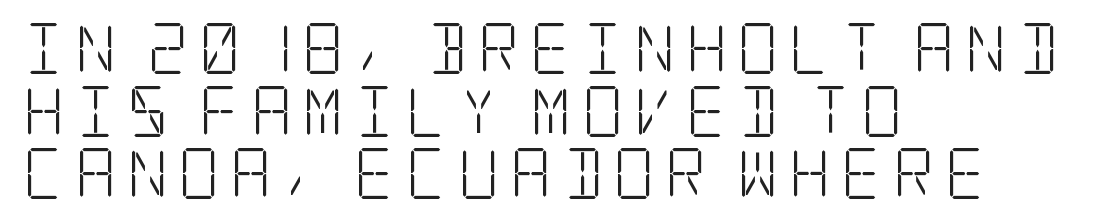
The image shows 51 px light, condensed serif type, upright; set left-aligned, line spacing 1.23x, unusually wide letter spacing (+0.2 em), not underlined; low stroke contrast and a large x-height.
